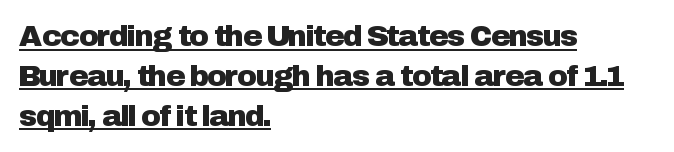
Q: Is the text italic (slanted)? A: No, it is upright.
Q: Is the typeface a serif or a sans-serif typeface? A: Sans-serif.
Q: Is the text underlined? A: Yes.
Q: How is the paragraph aligned? A: Left-aligned.
Q: Is the spacing between letters normal or unusually wide? A: Normal.
Q: Is the spacing between lines tight, normal or loose? A: Normal.
Q: Width (condensed, normal, or wide)? A: Normal.
Q: Stroke contrast? A: Low.
Q: x-height? A: Medium.
Q: Monospaced? A: No.
